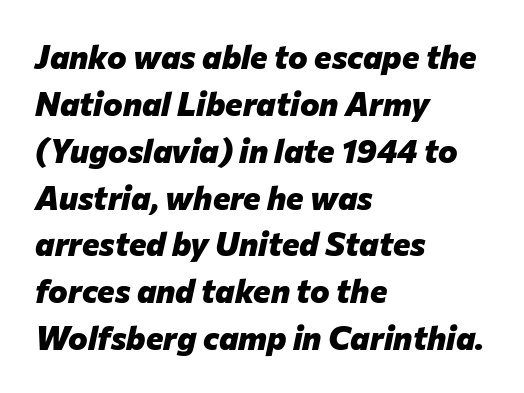
The strokes are fattened all the way to bold. Style check: oblique. Line starts are locked; line ends wander. Baseline-to-baseline distance is the conventional proportion of letter height. Looks like regular typesetting: each glyph gets only the width it needs.
